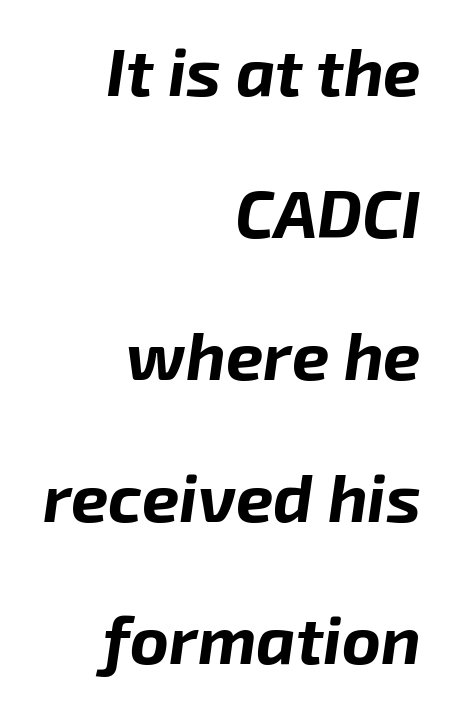
{"italic": "yes", "lean": "right", "slant_degrees": 8, "bold": "yes", "weight": "bold", "width": "normal", "stroke_contrast": "low", "x_height": "medium", "monospaced": "no", "underline": "no", "align": "right", "line_spacing": "loose", "line_spacing_ratio": 2.12, "letter_spacing": "normal", "letter_spacing_em": 0.0, "glyph_px": 67}
